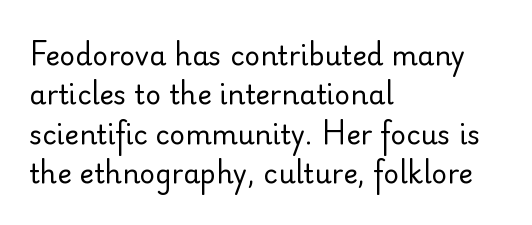
The image shows 27 px text type, upright; set left-aligned, normal line spacing (1.46x), normal letter spacing, not underlined.
